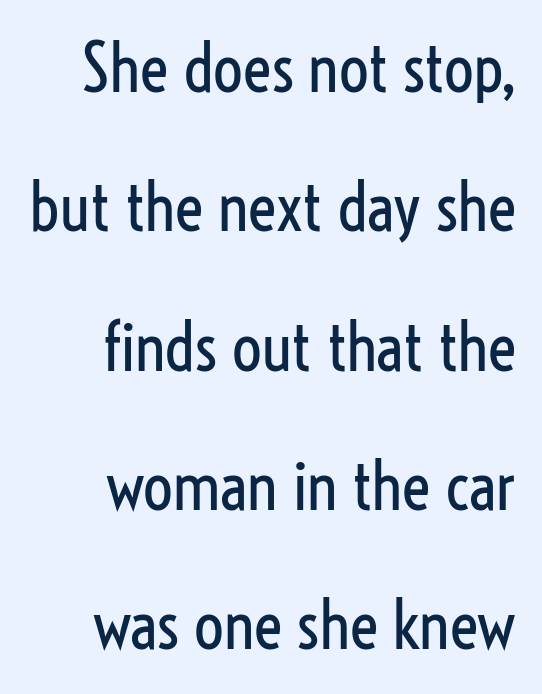
{"serif": "no", "italic": "no", "bold": "no", "weight": "regular", "width": "condensed", "stroke_contrast": "low", "x_height": "medium", "monospaced": "no", "underline": "no", "align": "right", "line_spacing": "loose", "line_spacing_ratio": 2.11, "letter_spacing": "normal", "letter_spacing_em": 0.0, "glyph_px": 66}
